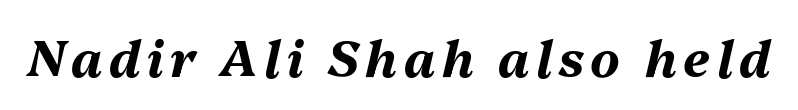
In terms of posture, this sample is oblique. Students, this is bold: see how much ink each stroke carries. Is this a fixed-width face? No — the glyphs have proportional, varying widths. No word sits above an underline.
